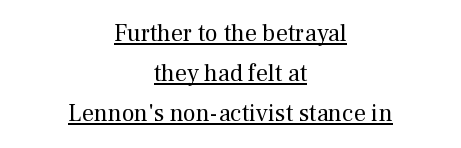
Q: Is the text bold? A: No.
Q: Is the text italic (slanted)? A: No, it is upright.
Q: Is the text underlined? A: Yes.
Q: How is the paragraph aligned? A: Centered.
Q: Is the spacing between letters normal or unusually wide? A: Normal.
Q: Is the spacing between lines tight, normal or loose? A: Normal.
